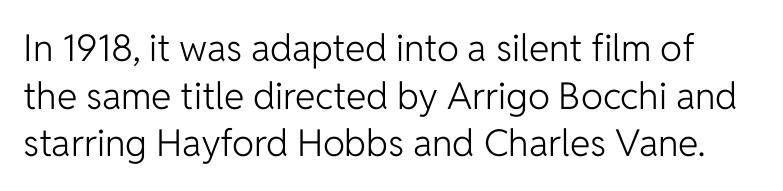
Descenders hang freely into open space. Examine the stroke ends and you'll find no serifs. These lines sit exactly where default settings would place them. This is roman type, the default non-slanted kind. The passage shown has conventional tracking throughout. You could not count columns in this text — the font is proportionally spaced.
